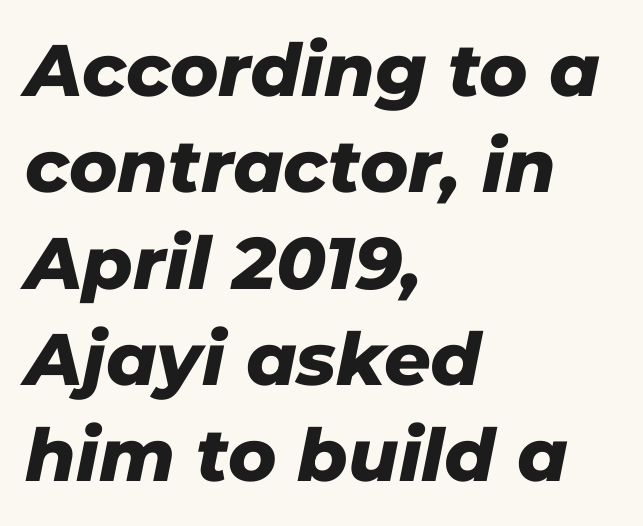
{"italic": "yes", "lean": "right", "slant_degrees": 11, "bold": "yes", "weight": "heavy", "width": "normal", "stroke_contrast": "low", "x_height": "medium", "monospaced": "no", "underline": "no", "align": "left", "line_spacing": "normal", "line_spacing_ratio": 1.32, "letter_spacing": "normal", "letter_spacing_em": 0.0, "glyph_px": 73}
